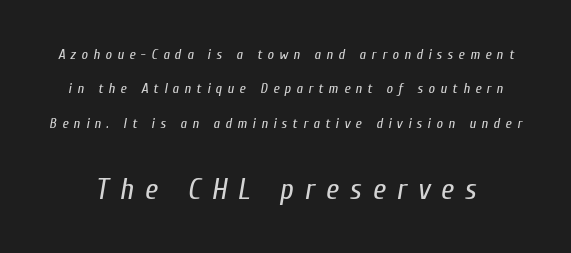
Q: Is the text bold? A: No.
Q: Is the text italic (slanted)? A: Yes, it leans right by about 10 degrees.
Q: Is the text underlined? A: No.
Q: Is the spacing between letters normal or unusually wide? A: Unusually wide.
Q: Is the spacing between lines tight, normal or loose? A: Loose.
Q: Which block of text is set in a larger size, the first (top) or the second (bottom)? A: The second (bottom) one.
Q: Width (condensed, normal, or wide)? A: Condensed.
Q: Stroke contrast? A: Low.
Q: x-height? A: Medium.
Q: Monospaced? A: No.
